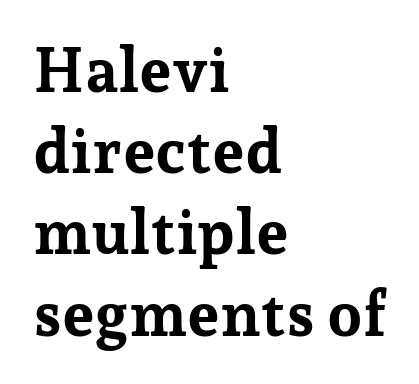
The image shows 62 px bold serif type, upright; set left-aligned, normal line spacing (1.31x), normal letter spacing, not underlined; low stroke contrast and a medium x-height.
